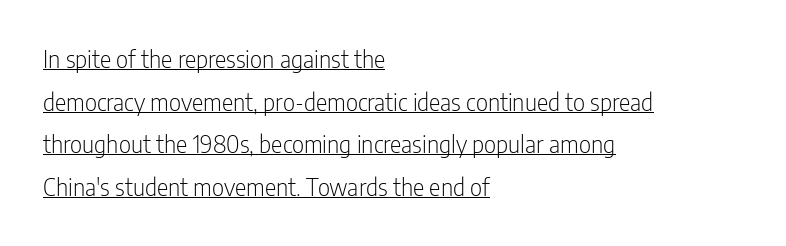
Q: Is the text bold? A: No.
Q: Is the text italic (slanted)? A: No, it is upright.
Q: Is the text underlined? A: Yes.
Q: How is the paragraph aligned? A: Left-aligned.
Q: Is the spacing between letters normal or unusually wide? A: Normal.
